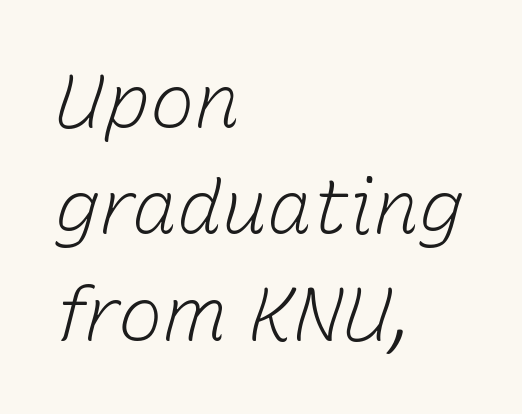
Observe the lean: these are italic letterforms. The passage shown is typed in a proportional face where columns would drift. Stems here are at most as thick as an everyday book face. Leading matches the norm, producing a regular column.
